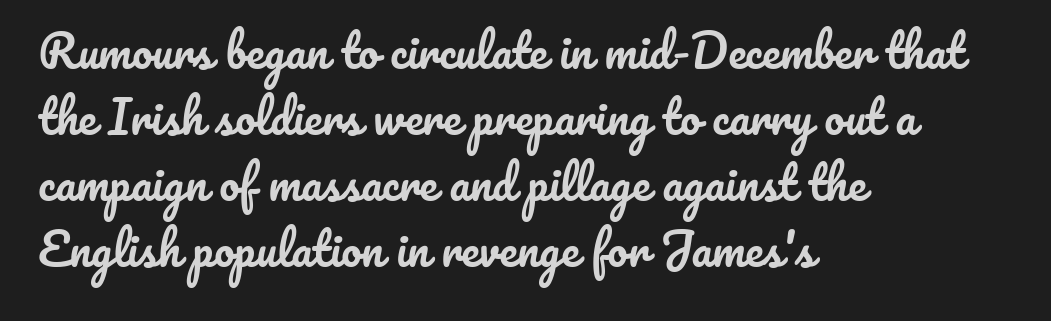
Q: Is the text italic (slanted)? A: Yes.
Q: Is the text underlined? A: No.
Q: How is the paragraph aligned? A: Left-aligned.
Q: Is the spacing between letters normal or unusually wide? A: Normal.
Q: Is the spacing between lines tight, normal or loose? A: Normal.
Q: Width (condensed, normal, or wide)? A: Normal.
Q: Stroke contrast? A: Low.
Q: x-height? A: Small.
Q: Monospaced? A: No.
